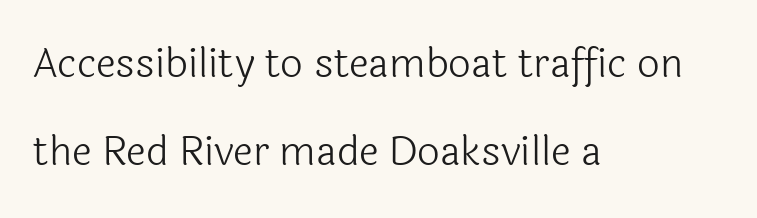
{"serif": "no", "italic": "no", "bold": "no", "weight": "light", "width": "normal", "x_height": "medium", "monospaced": "no", "underline": "no", "align": "left", "line_spacing": "loose", "line_spacing_ratio": 2.21, "letter_spacing": "normal", "letter_spacing_em": 0.0, "glyph_px": 40}
